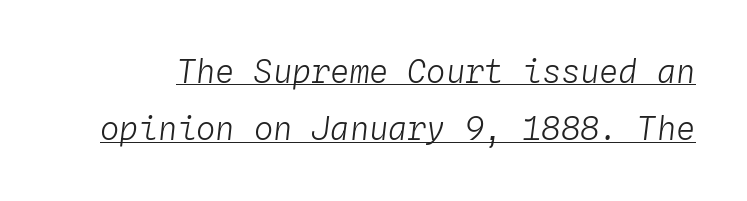
An italicized treatment has been applied to the whole sample. The sample's only ornament is a line tracing under the words. These lines are rendered in a fixed-pitch font. Ink coverage per letter is moderate at most. Letter spacing: default.
